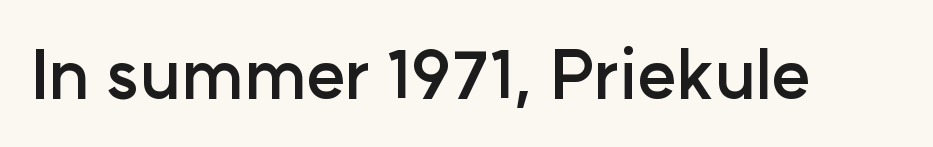
{"serif": "no", "italic": "no", "bold": "yes", "weight": "semibold", "width": "normal", "stroke_contrast": "low", "x_height": "medium", "monospaced": "no", "underline": "no", "letter_spacing": "normal", "letter_spacing_em": 0.0, "glyph_px": 67}
